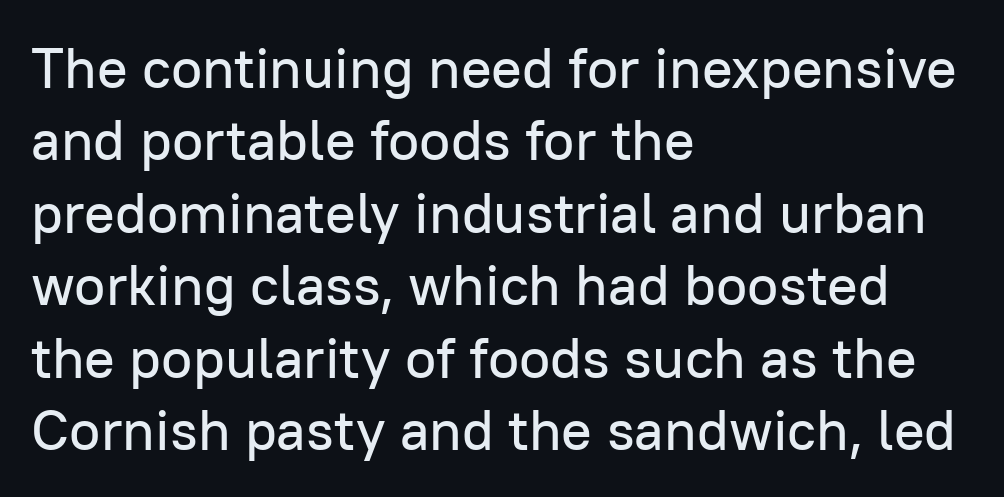
{"serif": "no", "italic": "no", "width": "normal", "stroke_contrast": "low", "x_height": "medium", "monospaced": "no", "underline": "no", "align": "left", "line_spacing": "normal", "line_spacing_ratio": 1.27, "letter_spacing": "normal", "letter_spacing_em": 0.0, "glyph_px": 57}
